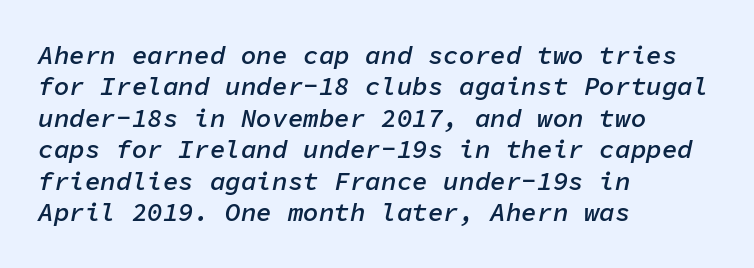
{"italic": "yes", "lean": "right", "slant_degrees": 11, "bold": "semi", "underline": "no", "align": "left", "line_spacing_ratio": 1.21, "letter_spacing": "normal", "letter_spacing_em": 0.0, "glyph_px": 26}
